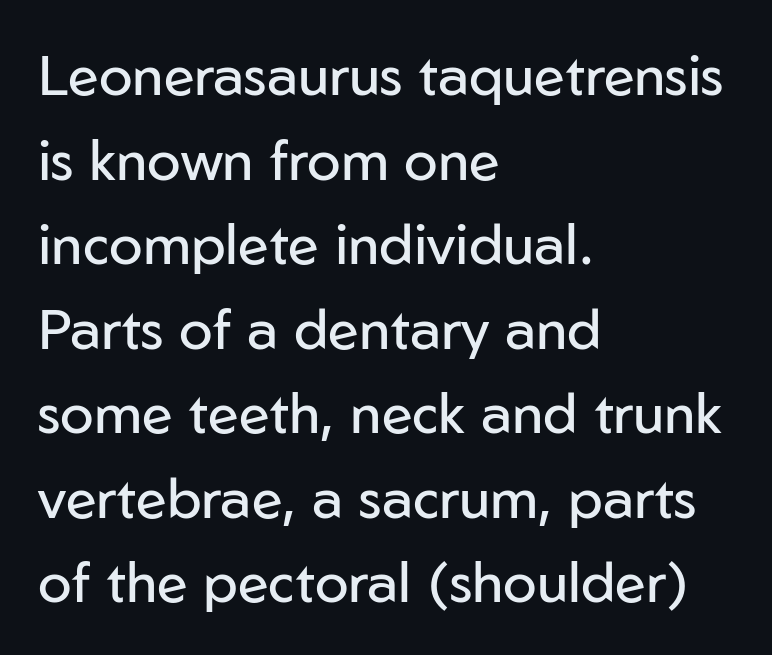
No italicization has been applied; the sample stays upright. Vertically, the passage feels balanced, rows spaced as you'd expect. Notice how the passage keeps a crisp vertical edge on the left only. Beneath every word, the page is bare.
